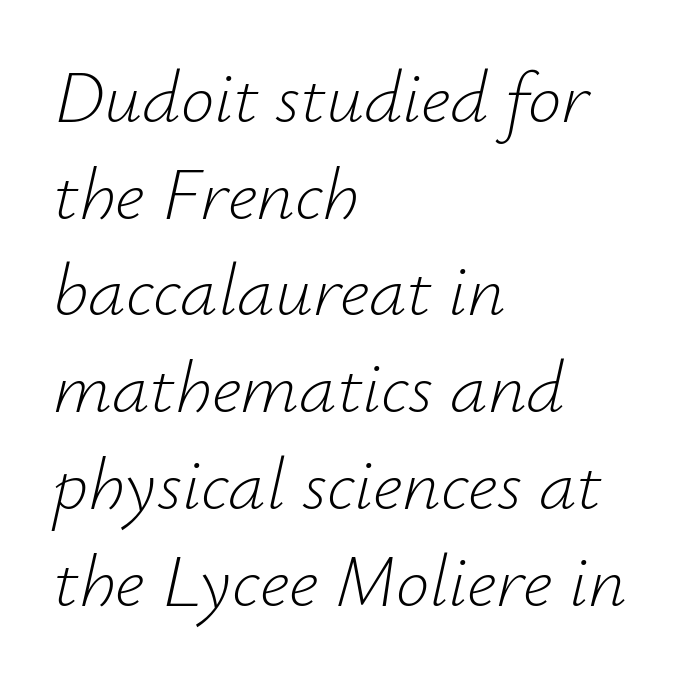
The image shows 75 px light type, italic (leaning right); set left-aligned, normal line spacing (1.29x), normal letter spacing, not underlined; low stroke contrast and a small x-height.
